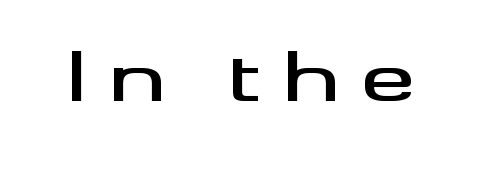
You could not count columns in this text — the font is proportionally spaced. Look at the tracking — it's clearly loosened, letters drifting apart. Underlining? Definitely not there. Nope, not italic — everything's standing straight. In terms of letterform style, serifs are entirely absent.
